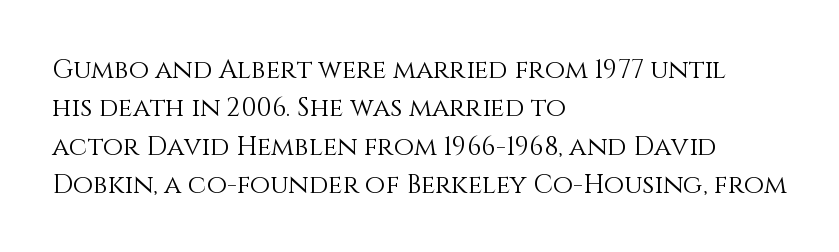
{"italic": "no", "bold": "no", "underline": "no", "align": "left", "line_spacing": "normal", "line_spacing_ratio": 1.48, "letter_spacing": "normal", "letter_spacing_em": 0.0, "glyph_px": 26}
